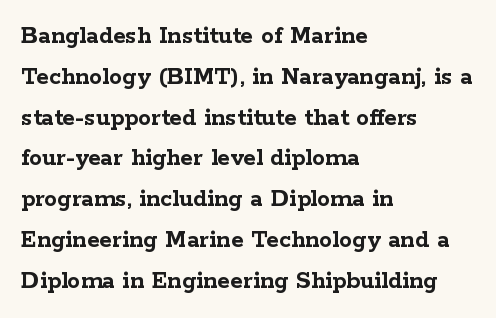
The image shows 26 px bold type, upright; set left-aligned, normal line spacing (1.57x), normal letter spacing, not underlined.
